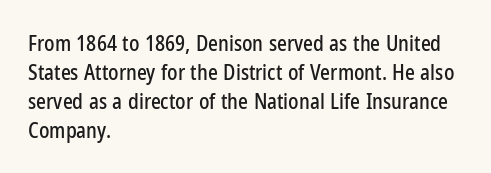
Does the leading feel generous? No, just average. Nobody touched the tracking dial on this one. This is the regular roman posture of the typeface. Visually the block forms a straight wall on the left and a jagged coastline on the right.
